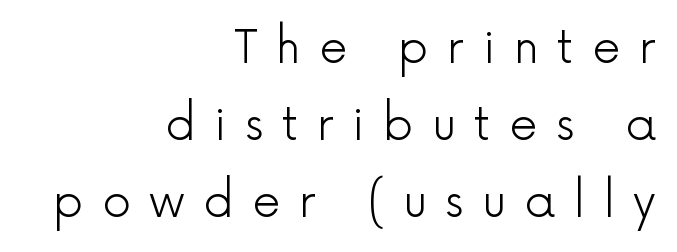
Letterform terminals end flat and unadorned throughout the passage. Caption: multi-line text, flush right, ragged left. Glyph-to-glyph distance is far greater than everyday printed text. Spacing verdict: proportional, widths tailored to each character. Compared with a typical body face, this is equally light or lighter still.
